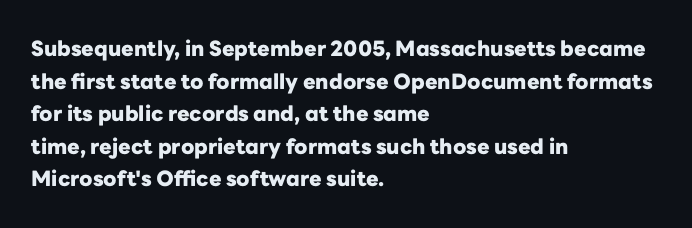
The rendering anchors every line to the left-hand side. In terms of posture, this sample is upright. This sample uses plain, unmodified letter spacing. The gap between lines stays unmarked.
